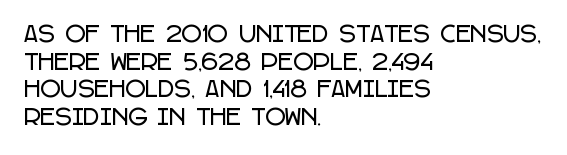
Q: Is the text italic (slanted)? A: No, it is upright.
Q: Is the text underlined? A: No.
Q: How is the paragraph aligned? A: Left-aligned.
Q: Is the spacing between letters normal or unusually wide? A: Normal.
Q: Is the spacing between lines tight, normal or loose? A: Normal.
